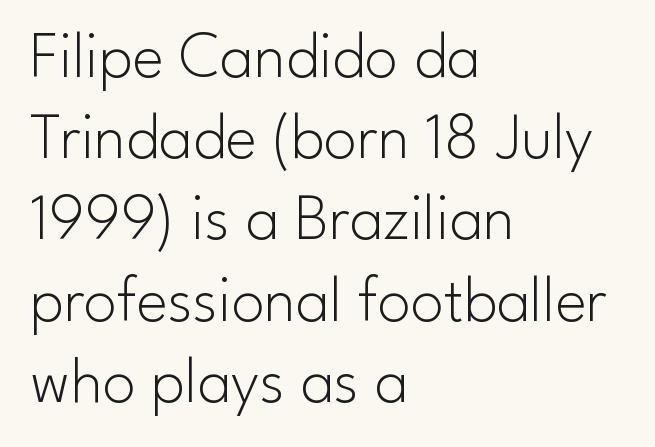
{"serif": "no", "italic": "no", "bold": "no", "weight": "light", "width": "normal", "stroke_contrast": "low", "x_height": "small", "monospaced": "no", "underline": "no", "align": "left", "line_spacing_ratio": 1.23, "letter_spacing": "normal", "letter_spacing_em": 0.0, "glyph_px": 66}
